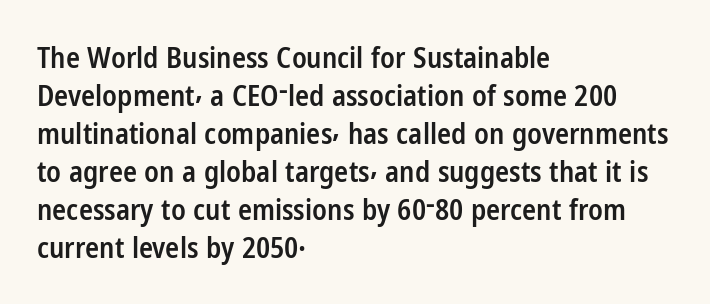
{"serif": "no", "italic": "no", "bold": "semi", "weight": "semibold", "width": "condensed", "stroke_contrast": "low", "x_height": "medium", "monospaced": "no", "underline": "no", "align": "left", "line_spacing": "normal", "line_spacing_ratio": 1.31, "letter_spacing": "normal", "letter_spacing_em": 0.0, "glyph_px": 29}
